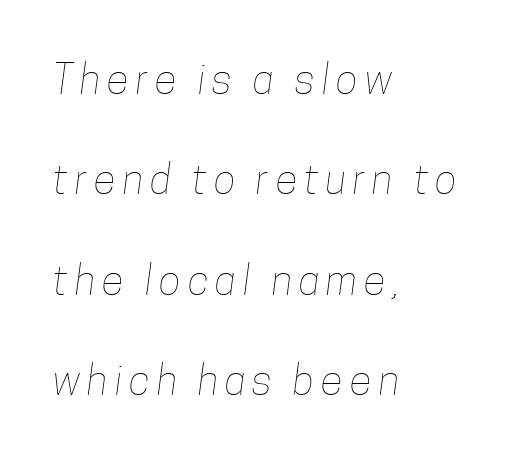
The image shows 41 px thin, condensed type; set left-aligned, loose line spacing (2.45x), not underlined; low stroke contrast and a medium x-height.
